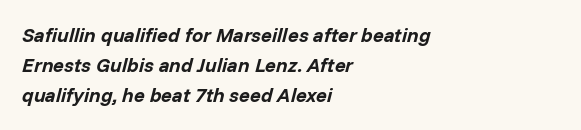
{"italic": "yes", "lean": "right", "slant_degrees": 14, "bold": "yes", "underline": "no", "align": "left", "line_spacing": "normal", "line_spacing_ratio": 1.51, "letter_spacing": "normal", "letter_spacing_em": 0.0, "glyph_px": 20}
